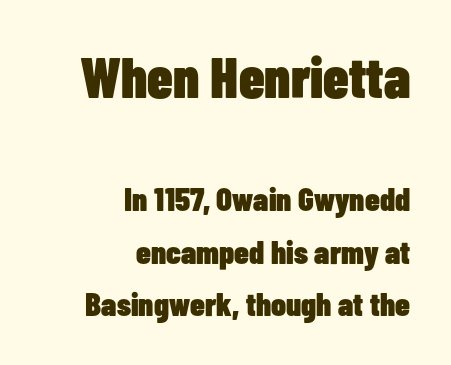
These lines were composed using upright roman letters. Here the designer chose a conventional face with non-uniform glyph widths. Emphasis by weight is at full strength: bold. Larger block? The one above; the one below is distinctly smaller. You could call the tracking neutral — neither tight nor loose.
